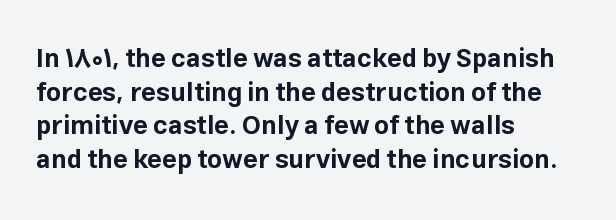
Q: Is the text bold? A: Yes.
Q: Is the text italic (slanted)? A: No, it is upright.
Q: Is the text underlined? A: No.
Q: How is the paragraph aligned? A: Left-aligned.
Q: Is the spacing between letters normal or unusually wide? A: Normal.
Q: Is the spacing between lines tight, normal or loose? A: Normal.
